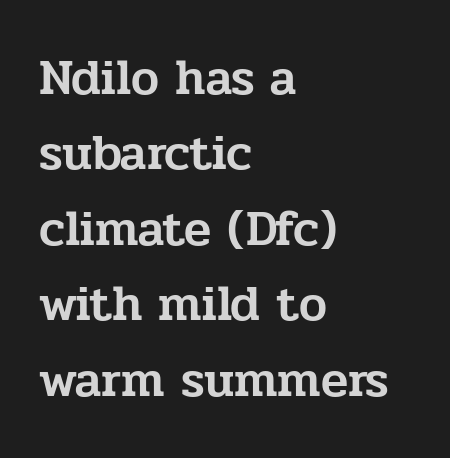
The image shows 50 px serif type, upright; set left-aligned, normal line spacing (1.51x), normal letter spacing, not underlined; low stroke contrast and a medium x-height.
